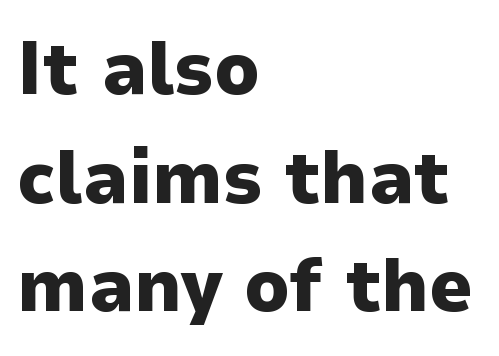
Q: Is the text bold? A: Yes.
Q: Is the text italic (slanted)? A: No, it is upright.
Q: Is the typeface a serif or a sans-serif typeface? A: Sans-serif.
Q: Is the text underlined? A: No.
Q: How is the paragraph aligned? A: Left-aligned.
Q: Is the spacing between letters normal or unusually wide? A: Normal.
Q: Is the spacing between lines tight, normal or loose? A: Normal.
Q: Width (condensed, normal, or wide)? A: Normal.
Q: Stroke contrast? A: Low.
Q: x-height? A: Medium.
Q: Monospaced? A: No.
